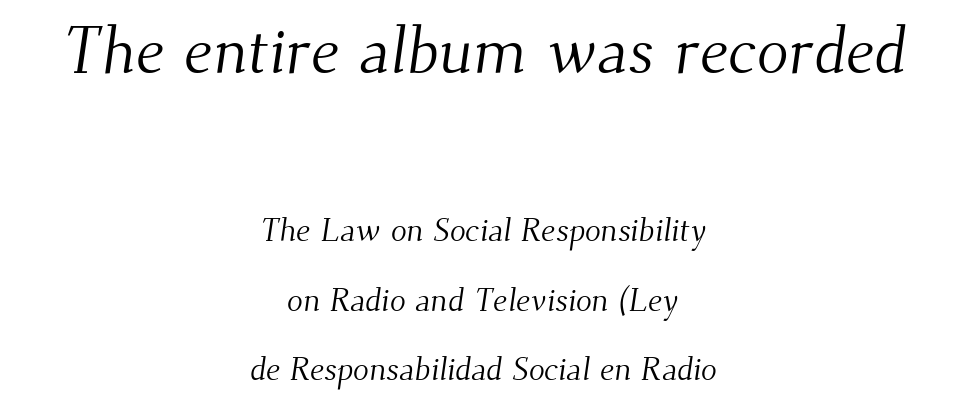
{"serif": "yes", "bold": "no", "weight": "light", "width": "normal", "stroke_contrast": "medium", "x_height": "small", "monospaced": "no", "underline": "no", "align": "center", "line_spacing": "loose", "line_spacing_ratio": 2.1, "letter_spacing": "normal", "letter_spacing_em": 0.0, "larger_block": "first", "size_ratio": 2.0, "glyph_px": 66}
